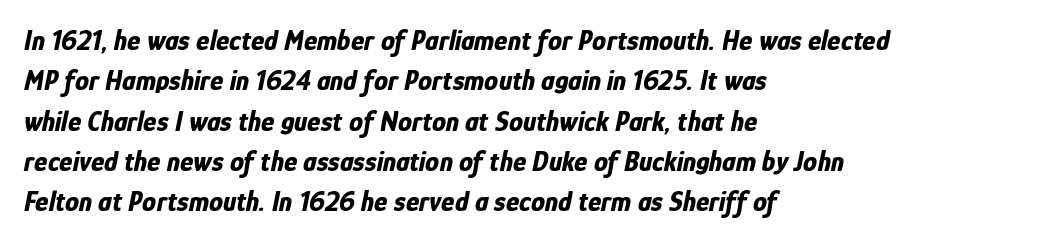
The image shows 28 px bold, condensed type, italic (leaning right); set left-aligned, normal line spacing (1.44x), normal letter spacing, not underlined; low stroke contrast and a medium x-height.
